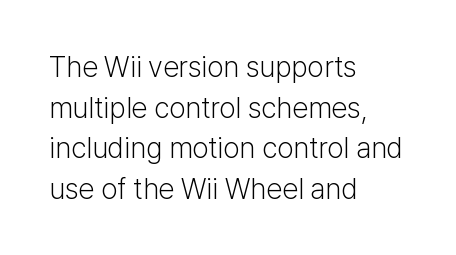
Q: Is the text bold? A: No.
Q: Is the text italic (slanted)? A: No, it is upright.
Q: Is the typeface a serif or a sans-serif typeface? A: Sans-serif.
Q: Is the text underlined? A: No.
Q: How is the paragraph aligned? A: Left-aligned.
Q: Is the spacing between letters normal or unusually wide? A: Normal.
Q: Is the spacing between lines tight, normal or loose? A: Normal.
Q: Width (condensed, normal, or wide)? A: Normal.
Q: Stroke contrast? A: Low.
Q: x-height? A: Medium.
Q: Monospaced? A: No.
